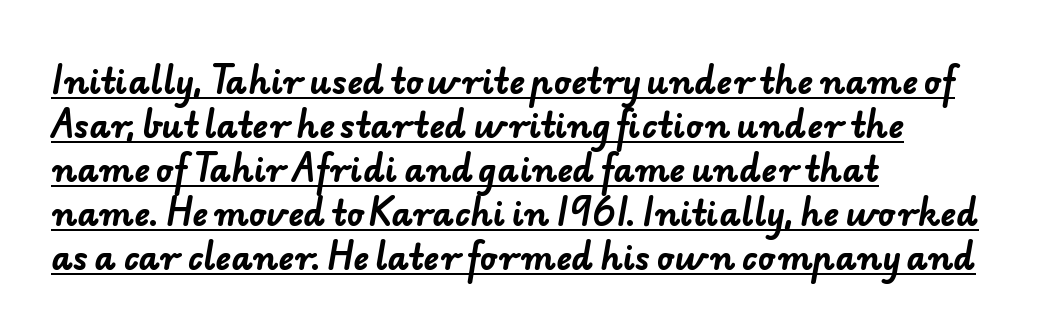
Q: Is the text bold? A: Yes.
Q: Is the typeface a serif or a sans-serif typeface? A: Sans-serif.
Q: Is the text underlined? A: Yes.
Q: How is the paragraph aligned? A: Left-aligned.
Q: Is the spacing between letters normal or unusually wide? A: Normal.
Q: Is the spacing between lines tight, normal or loose? A: Normal.
Q: Width (condensed, normal, or wide)? A: Normal.
Q: Stroke contrast? A: Low.
Q: x-height? A: Small.
Q: Monospaced? A: No.
